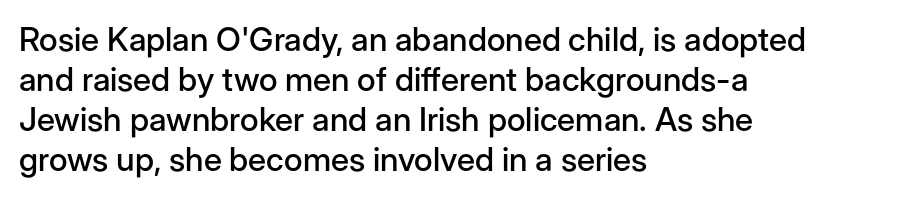
Q: Is the text italic (slanted)? A: No, it is upright.
Q: Is the typeface a serif or a sans-serif typeface? A: Sans-serif.
Q: Is the text underlined? A: No.
Q: How is the paragraph aligned? A: Left-aligned.
Q: Is the spacing between letters normal or unusually wide? A: Normal.
Q: Width (condensed, normal, or wide)? A: Normal.
Q: Stroke contrast? A: Low.
Q: x-height? A: Medium.
Q: Monospaced? A: No.
